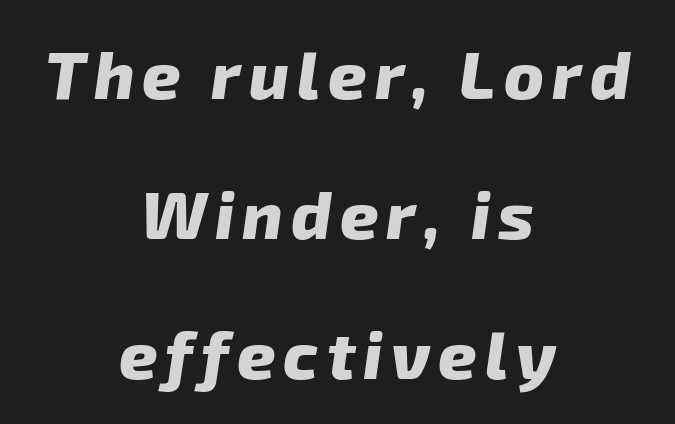
The image shows 67 px heavy sans-serif type; set centered, loose line spacing (2.09x), not underlined; low stroke contrast and a medium x-height.
